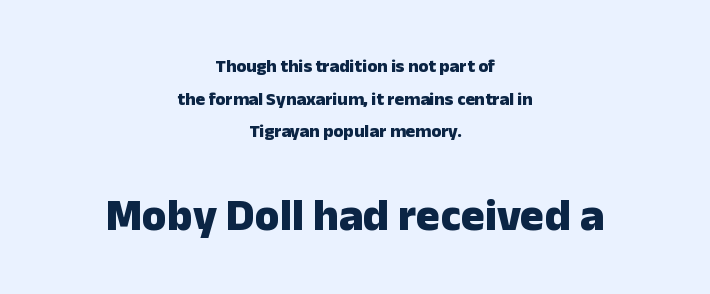
The image shows 45 px heavy sans-serif type, upright; set centered, line spacing 1.81x, normal letter spacing, not underlined; the second (bottom) block is 2.5x larger; low stroke contrast and a medium x-height.
